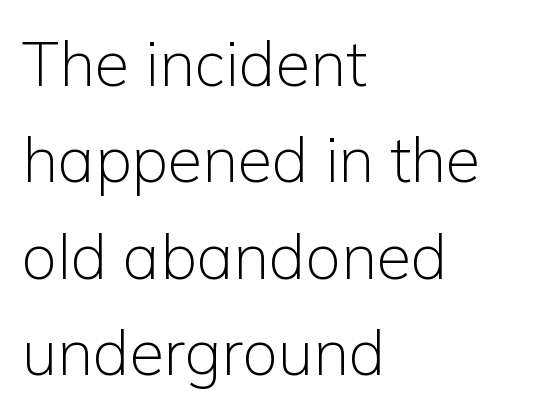
The image shows 63 px light sans-serif type, upright; set left-aligned, normal line spacing (1.53x), normal letter spacing, not underlined; low stroke contrast and a medium x-height.
